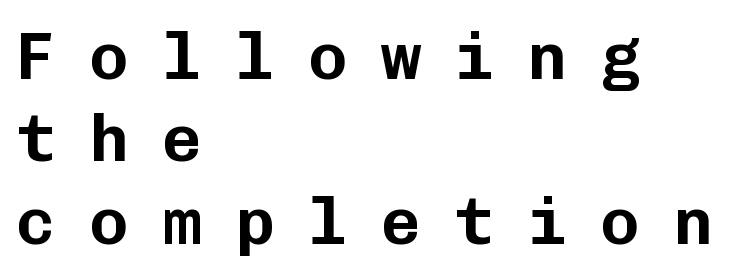
This rendering uses left alignment, leaving the right contour irregular. Quick note: underline off. The letters march in equal steps, a hallmark of fixed-pitch type. Ascenders rise straight up at ninety degrees.
